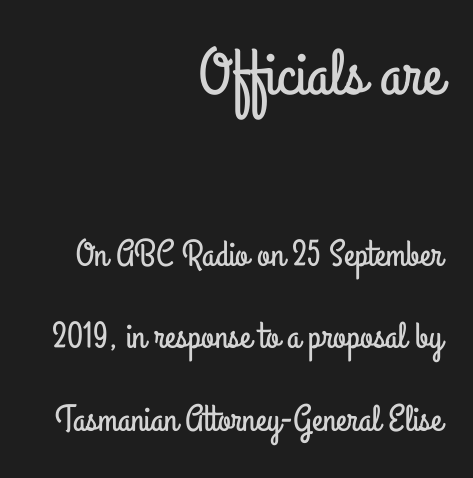
How are the letters spaced? Ordinarily, with no added tracking. The face used here is proportionally spaced, like ordinary book or web type. The first block has been scaled up relative to the second. The lines are spread far apart with generous leading. Nope, no serifs anywhere on these letters. Right-aligned paragraph, ragged on the left.
